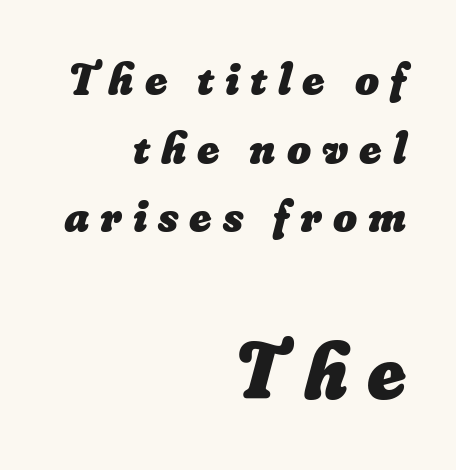
What stands out about the letter spacing? Its width — letters are far apart. You'd pick this weight for a headline — it's a proper bold. The glyphs are unaccompanied by any horizontal stroke below them. You get the small type first, then a jump to larger type.
